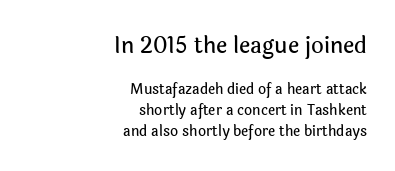
Rendered with straight, roman letterforms. Has an underline been added? It has not. Caption: standard tracking, unaltered. The vertical gap from one line to the next is medium. The passage is arranged like a letterhead date or caption credit — flush right.
